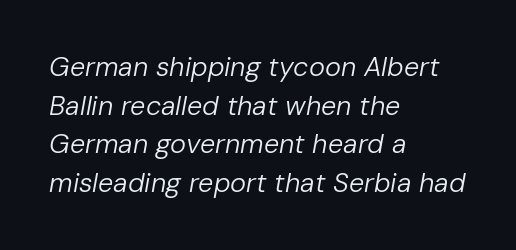
Q: Is the text bold? A: No.
Q: Is the text italic (slanted)? A: Yes, it leans right by about 10 degrees.
Q: Is the text underlined? A: No.
Q: How is the paragraph aligned? A: Left-aligned.
Q: Is the spacing between letters normal or unusually wide? A: Normal.
Q: Is the spacing between lines tight, normal or loose? A: Normal.
